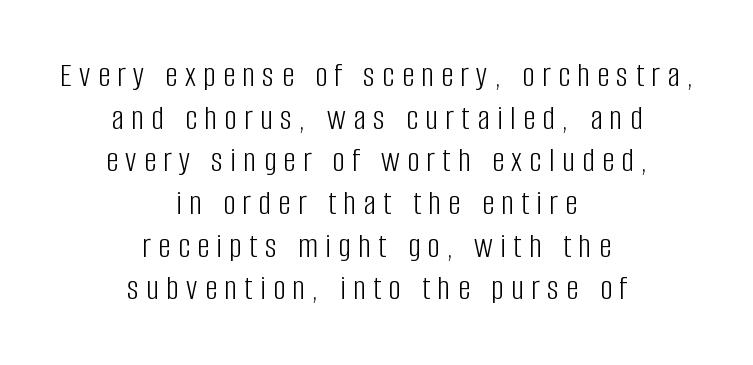
Q: Is the text bold? A: No.
Q: Is the text italic (slanted)? A: No, it is upright.
Q: Is the typeface a serif or a sans-serif typeface? A: Sans-serif.
Q: Is the text underlined? A: No.
Q: How is the paragraph aligned? A: Centered.
Q: Is the spacing between letters normal or unusually wide? A: Unusually wide.
Q: Width (condensed, normal, or wide)? A: Condensed.
Q: Stroke contrast? A: Low.
Q: x-height? A: Large.
Q: Monospaced? A: No.
